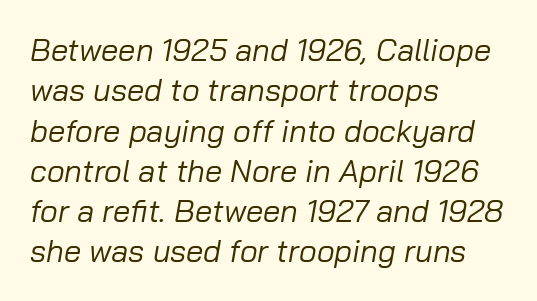
Q: Is the text bold? A: No.
Q: Is the text italic (slanted)? A: Yes, it leans right by about 10 degrees.
Q: Is the text underlined? A: No.
Q: How is the paragraph aligned? A: Left-aligned.
Q: Is the spacing between letters normal or unusually wide? A: Normal.
Q: Is the spacing between lines tight, normal or loose? A: Normal.
Q: Width (condensed, normal, or wide)? A: Normal.
Q: Stroke contrast? A: Low.
Q: x-height? A: Medium.
Q: Monospaced? A: No.
